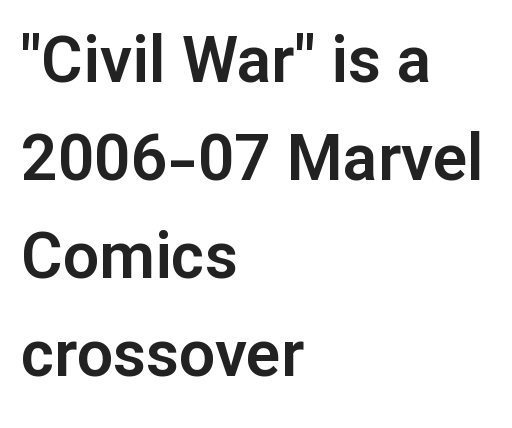
{"serif": "no", "italic": "no", "width": "normal", "stroke_contrast": "low", "x_height": "medium", "monospaced": "no", "underline": "no", "align": "left", "line_spacing": "normal", "line_spacing_ratio": 1.53, "letter_spacing": "normal", "letter_spacing_em": 0.0, "glyph_px": 64}
